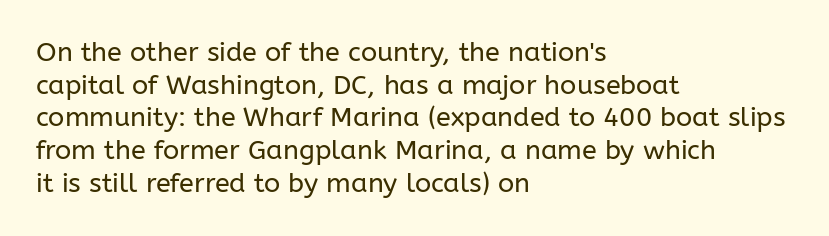
Q: Is the text bold? A: No.
Q: Is the text italic (slanted)? A: No, it is upright.
Q: Is the text underlined? A: No.
Q: How is the paragraph aligned? A: Left-aligned.
Q: Is the spacing between letters normal or unusually wide? A: Normal.
